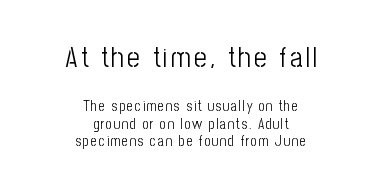
You get the large type first, then a drop to smaller type. Designer's note — italics off, roman on. Does the type have serifs? No, each stem ends abruptly. The letters advance in unequal steps, a hallmark of proportional type. Stroke mass is kept to a normal reading level or below.
